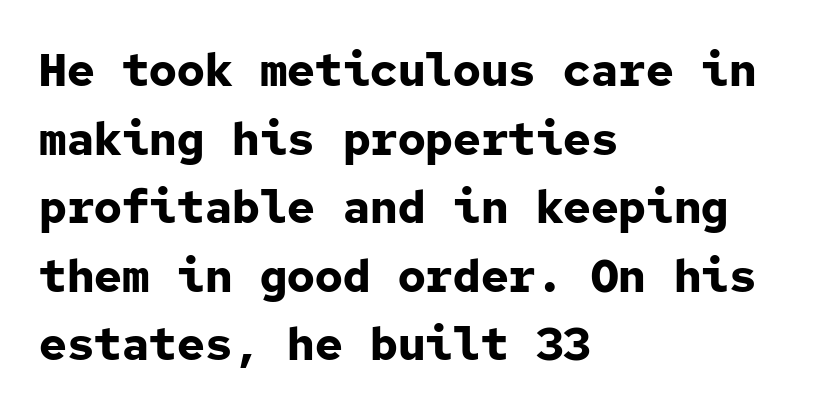
The image shows 46 px bold sans-serif type, upright, monospaced; set left-aligned, normal line spacing (1.49x), normal letter spacing, not underlined; low stroke contrast and a medium x-height.
